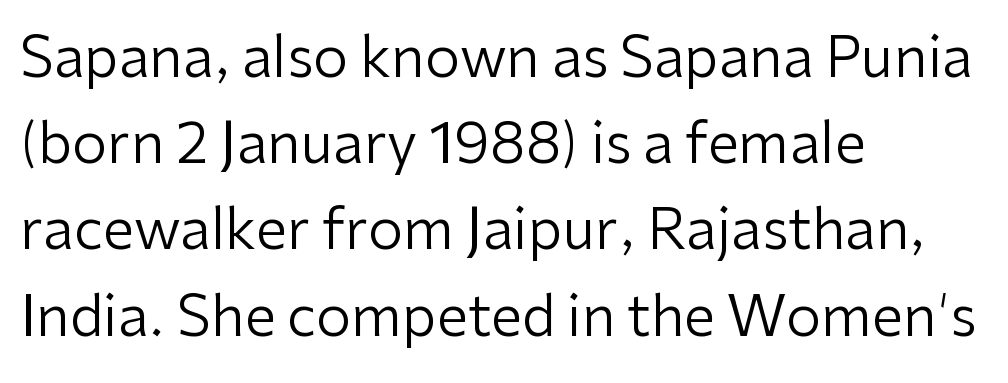
Weight class: somewhere from thin through regular. The zone under the glyphs is completely vacant. The type family on display is of the sans-serif kind. You could call the tracking neutral — neither tight nor loose. The rendering uses natural spacing where letterforms have individual widths.
